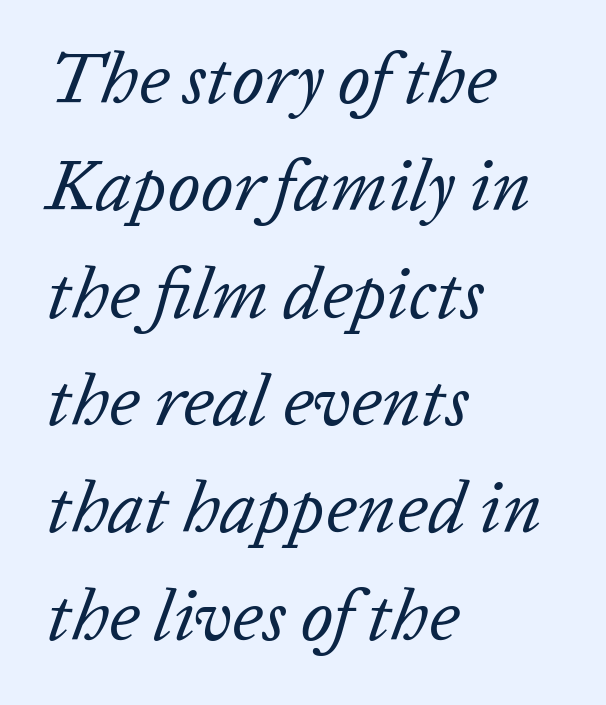
Counters stay open thanks to moderate or lighter strokes. There's an unmistakable incline to the writing here. This rendering uses left alignment, leaving the right contour irregular. The block of text has a typical density, with ordinary space between rows. These lines are rendered in a variable-pitch font.
